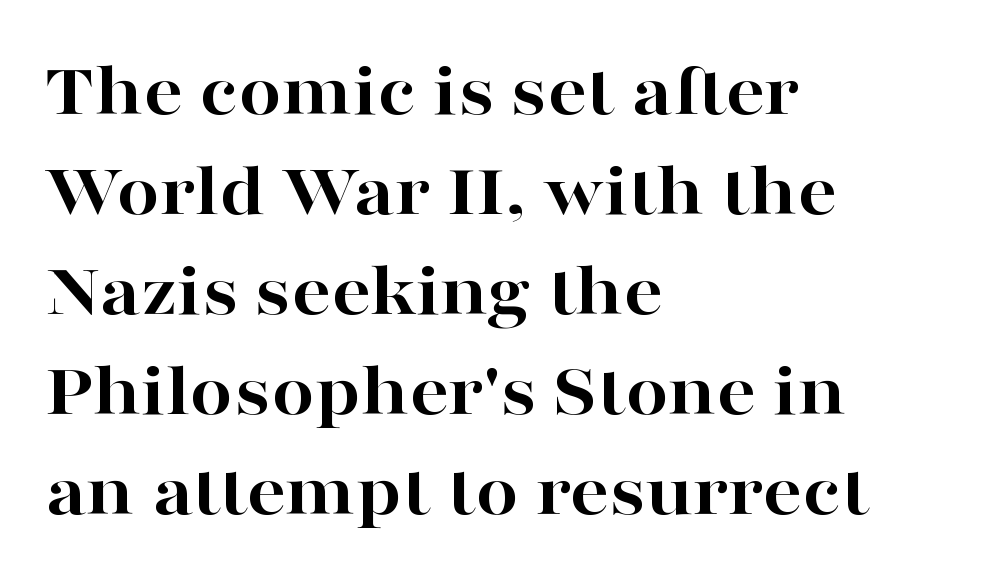
The image shows 77 px bold, wide serif type, upright; set left-aligned, normal line spacing (1.3x), normal letter spacing, not underlined; high stroke contrast and a medium x-height.
